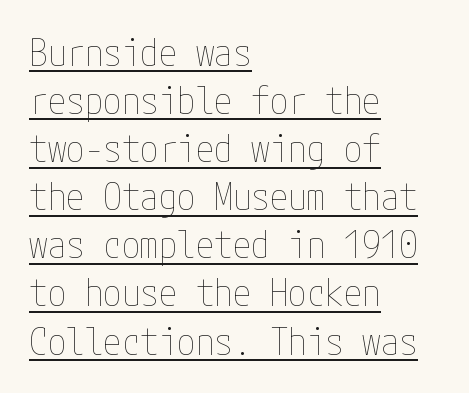
The image shows 37 px thin, condensed type, upright; set left-aligned, normal line spacing (1.3x), normal letter spacing, underlined; low stroke contrast and a medium x-height.
